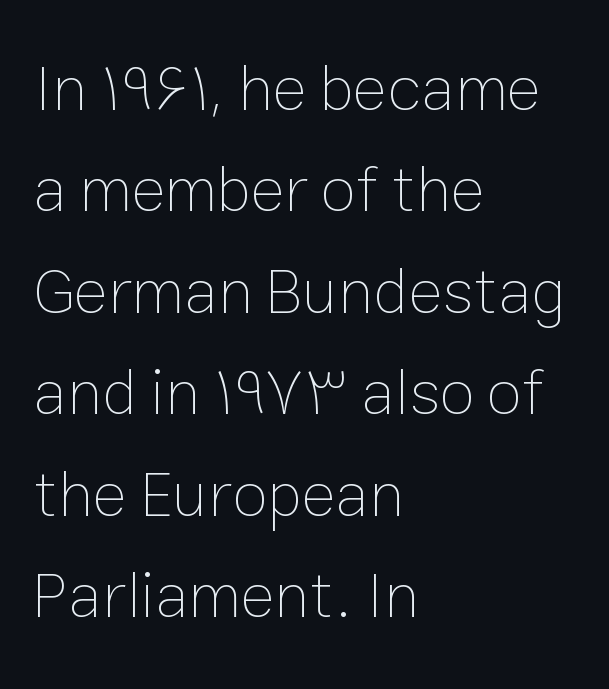
Stem width sits at or under what a default text font uses. Evenly set lines give the paragraph a standard silhouette. Here the designer chose a conventional face with non-uniform glyph widths. Short note: letters normally spaced.
